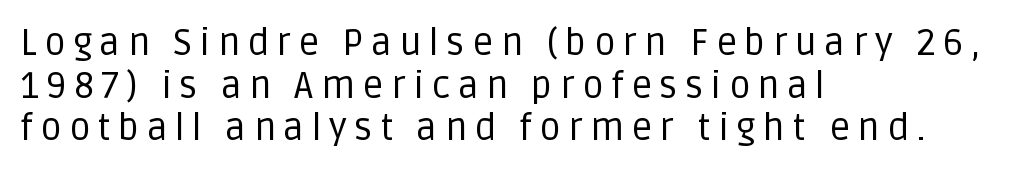
Q: Is the text bold? A: No.
Q: Is the text italic (slanted)? A: No, it is upright.
Q: Is the typeface a serif or a sans-serif typeface? A: Sans-serif.
Q: Is the text underlined? A: No.
Q: How is the paragraph aligned? A: Left-aligned.
Q: Is the spacing between letters normal or unusually wide? A: Unusually wide.
Q: Is the spacing between lines tight, normal or loose? A: Tight.
Q: Width (condensed, normal, or wide)? A: Normal.
Q: Stroke contrast? A: Low.
Q: x-height? A: Large.
Q: Monospaced? A: No.
